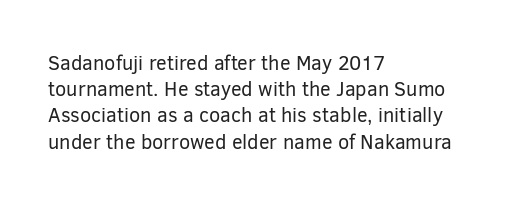
The image shows 20 px text type, upright; set left-aligned, normal line spacing (1.31x), normal letter spacing, not underlined.
